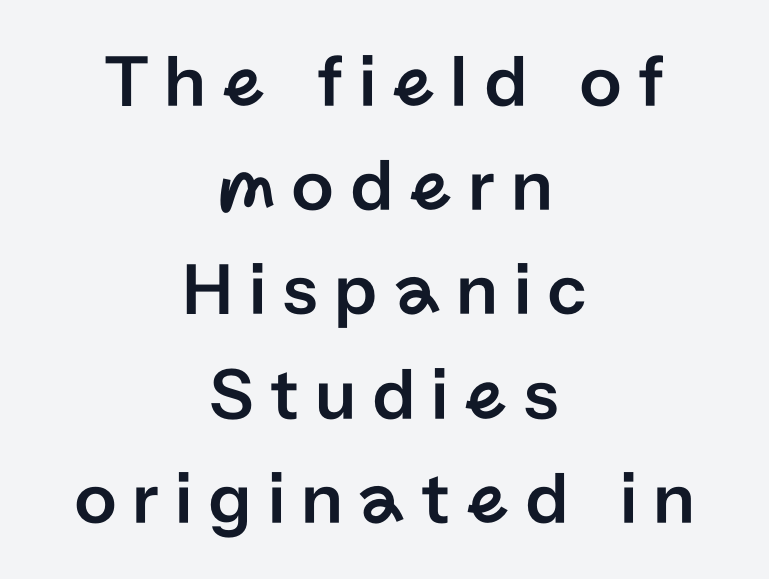
The image shows 75 px sans-serif type, upright; set centered, normal line spacing (1.39x), unusually wide letter spacing (+0.21 em), not underlined; low stroke contrast and a medium x-height.
